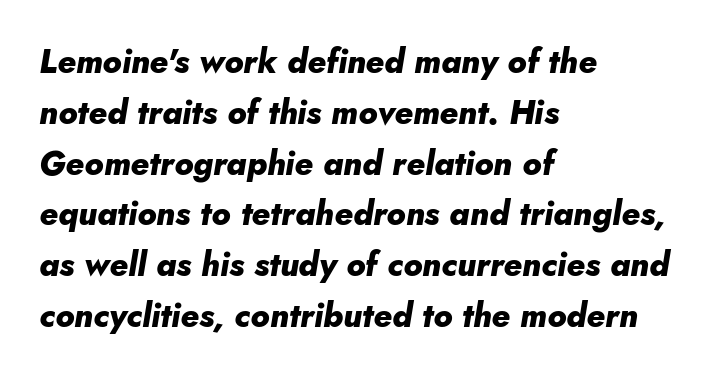
Short note: letters normally spaced. Summary of vertical rhythm: regular, with standard interline spacing. These lines stack with their left ends in a neat column. On the weight axis this lands at bold, roughly 700.
